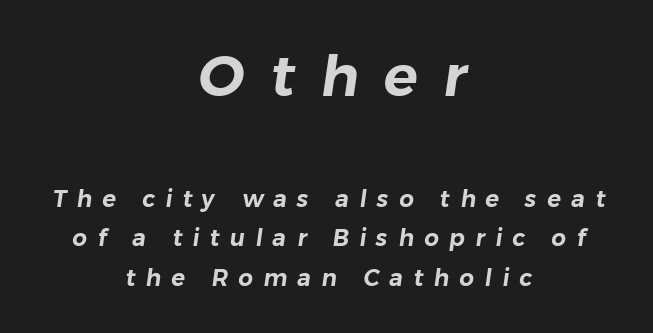
The image shows 57 px sans-serif type; set centered, line spacing 1.72x, unusually wide letter spacing (+0.45 em), not underlined; the first (top) block is 2.48x larger; low stroke contrast and a medium x-height.
